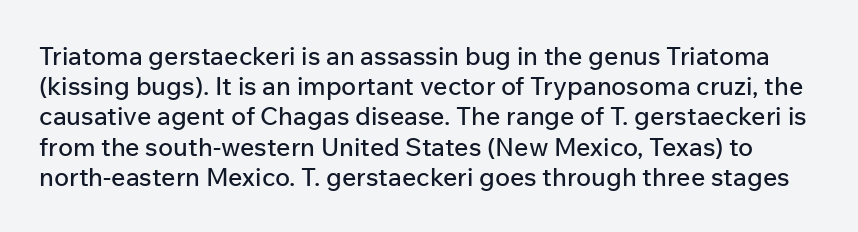
{"italic": "no", "underline": "no", "line_spacing_ratio": 1.21, "letter_spacing": "normal", "letter_spacing_em": 0.0, "glyph_px": 25}
